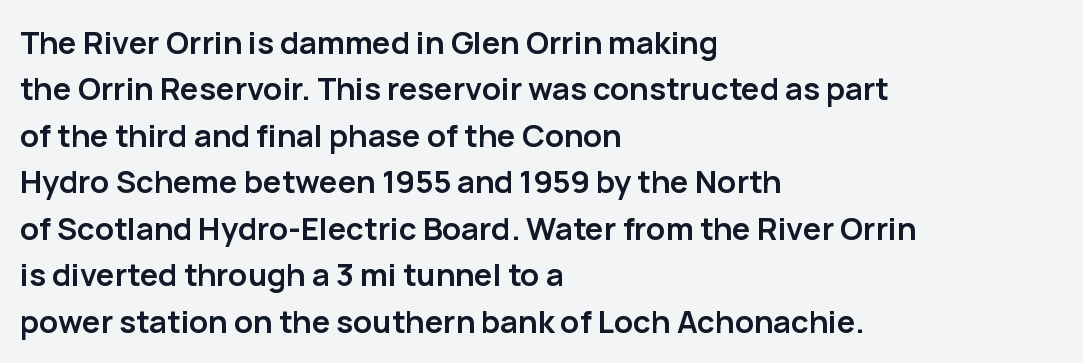
Rendered with straight, roman letterforms. These lines are rendered in a variable-pitch font. Compared with typical body copy, the letter spacing here is the same. Stroke terminals: plain, sans-serif.
